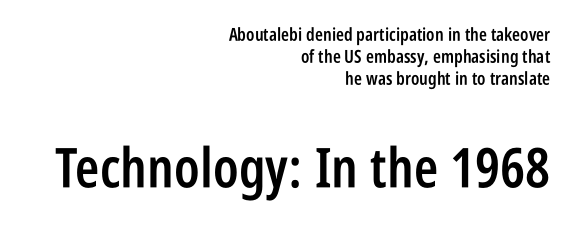
The image shows 55 px semibold, condensed sans-serif type, upright; set right-aligned, line spacing 1.23x, normal letter spacing, not underlined; the second (bottom) block is 3.06x larger; low stroke contrast and a large x-height.
